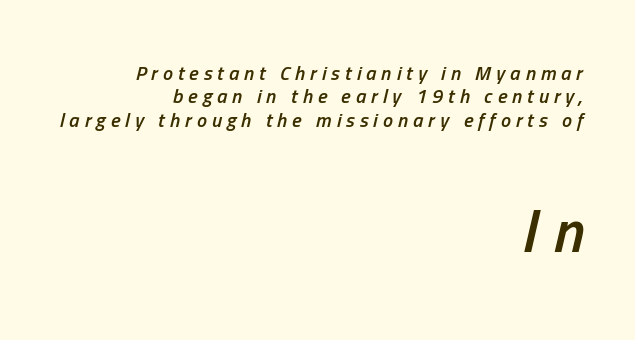
{"italic": "yes", "lean": "right", "slant_degrees": 13, "bold": "semi", "weight": "semibold", "width": "condensed", "stroke_contrast": "low", "x_height": "medium", "monospaced": "no", "underline": "no", "align": "right", "line_spacing_ratio": 1.17, "letter_spacing": "wide", "letter_spacing_em": 0.25, "larger_block": "second", "size_ratio": 3.05, "glyph_px": 61}
